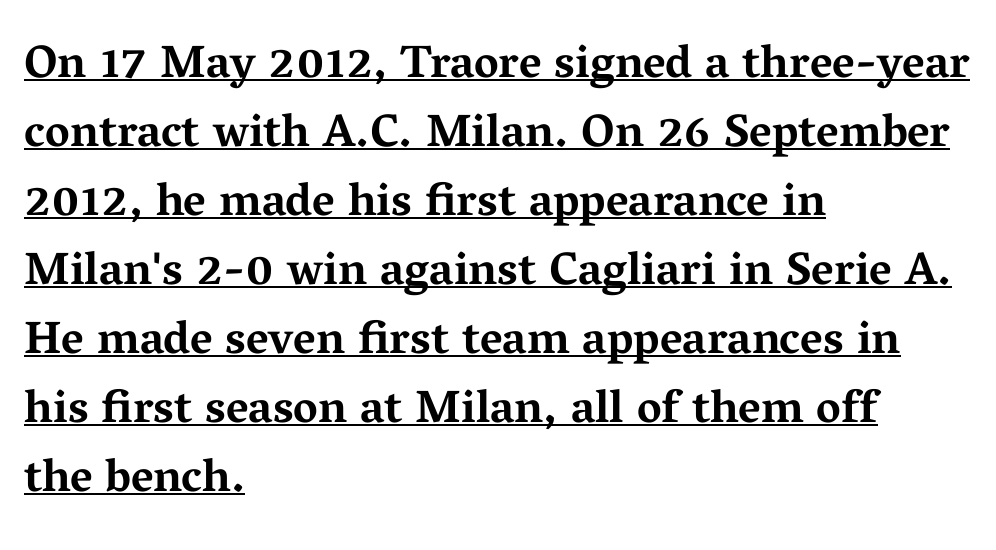
Whoever set this chose a conventional vertical rhythm. The ragged edge is on the right, which tells us the setting is flush left. The letters stand straight up with perfectly vertical stems. Weight check: bold — yes, fully. Glyph-to-glyph distance matches everyday printed text.
